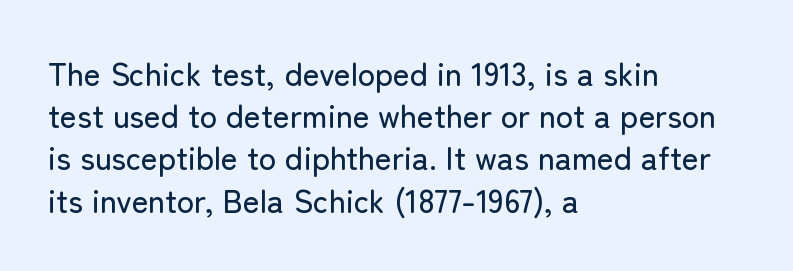
Q: Is the text italic (slanted)? A: No, it is upright.
Q: Is the typeface a serif or a sans-serif typeface? A: Sans-serif.
Q: Is the text underlined? A: No.
Q: How is the paragraph aligned? A: Left-aligned.
Q: Is the spacing between letters normal or unusually wide? A: Normal.
Q: Is the spacing between lines tight, normal or loose? A: Normal.
Q: Width (condensed, normal, or wide)? A: Normal.
Q: Stroke contrast? A: Low.
Q: x-height? A: Medium.
Q: Monospaced? A: No.
